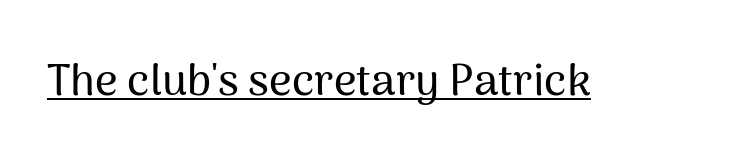
The image shows 44 px sans-serif type, upright; set normal letter spacing, underlined; medium stroke contrast and a medium x-height.
